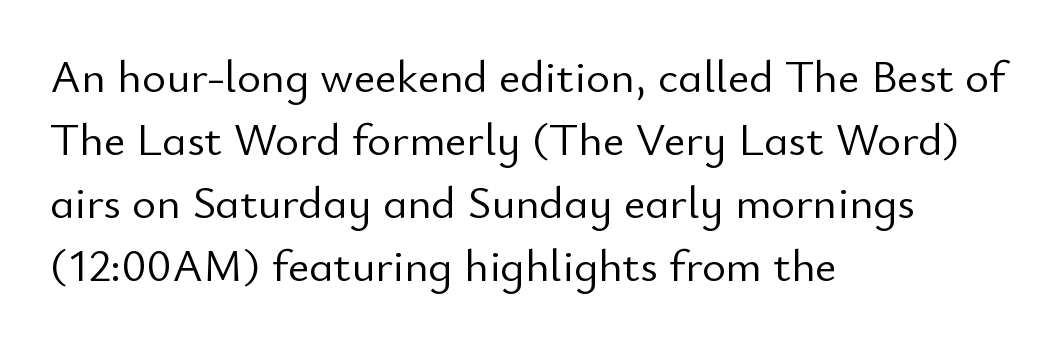
Q: Is the text bold? A: No.
Q: Is the text italic (slanted)? A: No, it is upright.
Q: Is the typeface a serif or a sans-serif typeface? A: Sans-serif.
Q: Is the text underlined? A: No.
Q: How is the paragraph aligned? A: Left-aligned.
Q: Is the spacing between letters normal or unusually wide? A: Normal.
Q: Is the spacing between lines tight, normal or loose? A: Normal.
Q: Width (condensed, normal, or wide)? A: Normal.
Q: Stroke contrast? A: Low.
Q: x-height? A: Small.
Q: Monospaced? A: No.
